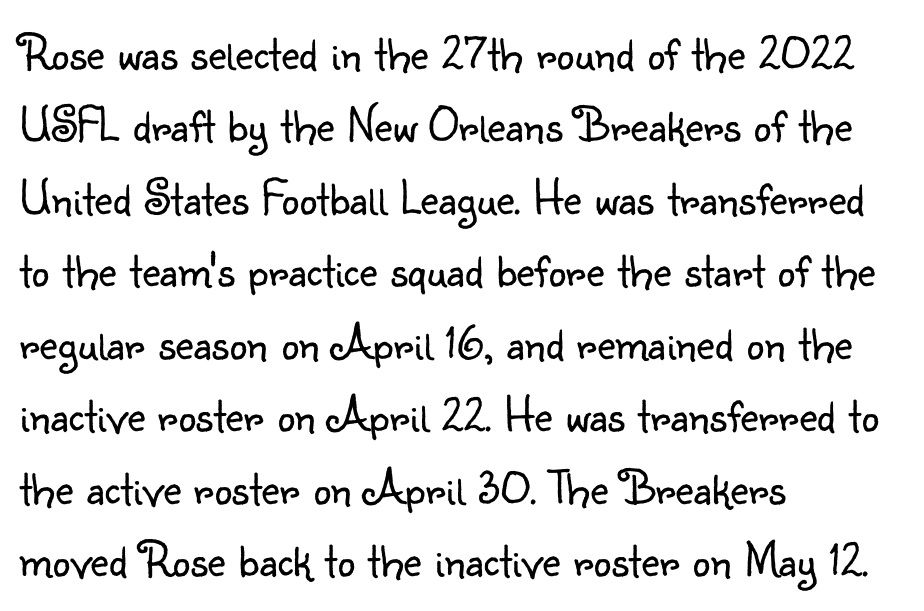
The image shows 50 px light sans-serif type, upright; set left-aligned, normal line spacing (1.45x), normal letter spacing, not underlined; low stroke contrast and a small x-height.
